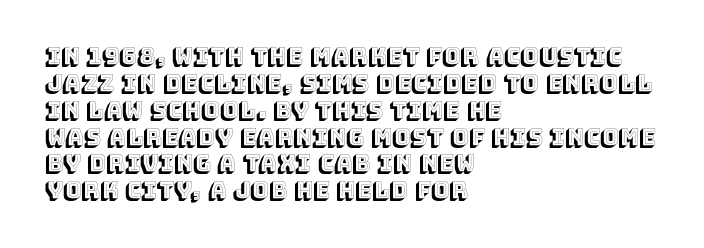
{"italic": "no", "underline": "no", "align": "left", "line_spacing_ratio": 1.22, "letter_spacing": "normal", "letter_spacing_em": 0.0, "glyph_px": 22}
